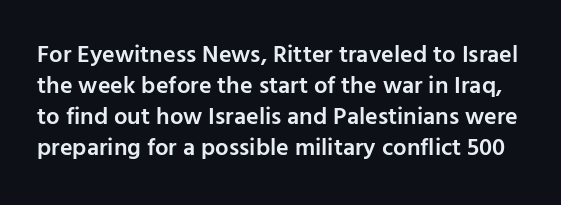
Ascenders rise straight up at ninety degrees. Line spacing here is normal. The passage shown is semibold, sitting just below true bold. Descenders hang freely into open space. The horizontal fit of the characters is conventional and even.
